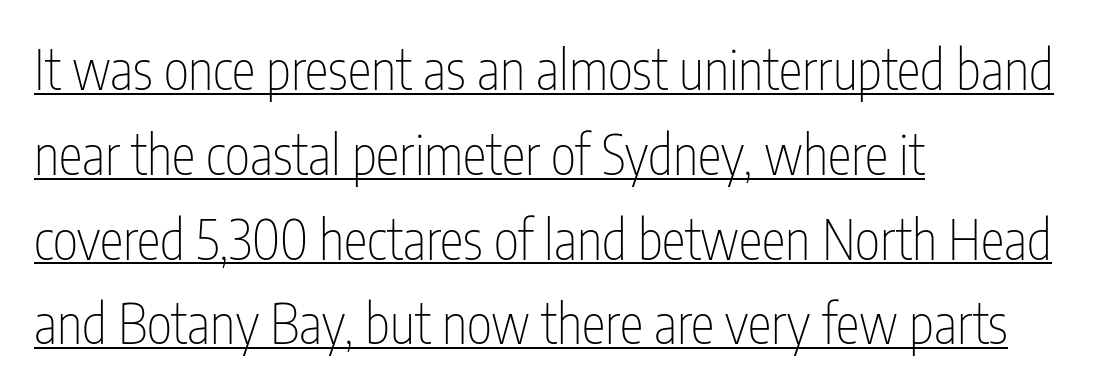
Tracking value appears to be zero — textbook default spacing. Left-aligned paragraph, ragged on the right. Check the space under the baseline: a stroke is drawn there. Think of a printed novel: that variable character pitch is what you see here. The block of text has a typical density, with ordinary space between rows.
